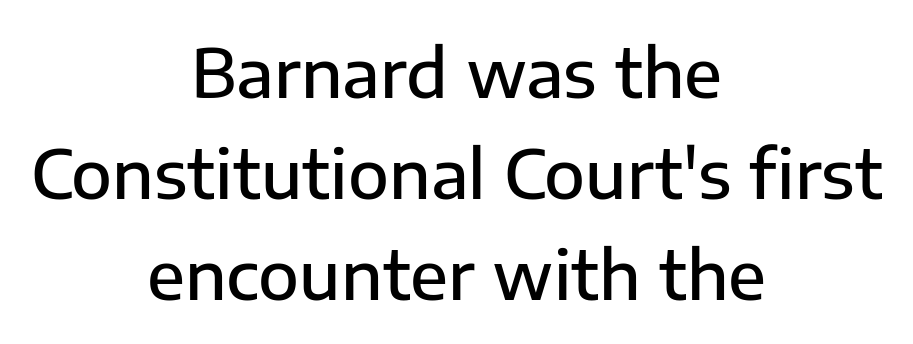
Q: Is the text bold? A: Semi-bold.
Q: Is the text italic (slanted)? A: No, it is upright.
Q: Is the typeface a serif or a sans-serif typeface? A: Sans-serif.
Q: Is the text underlined? A: No.
Q: How is the paragraph aligned? A: Centered.
Q: Is the spacing between letters normal or unusually wide? A: Normal.
Q: Is the spacing between lines tight, normal or loose? A: Normal.
Q: Width (condensed, normal, or wide)? A: Normal.
Q: Stroke contrast? A: Low.
Q: x-height? A: Medium.
Q: Monospaced? A: No.
